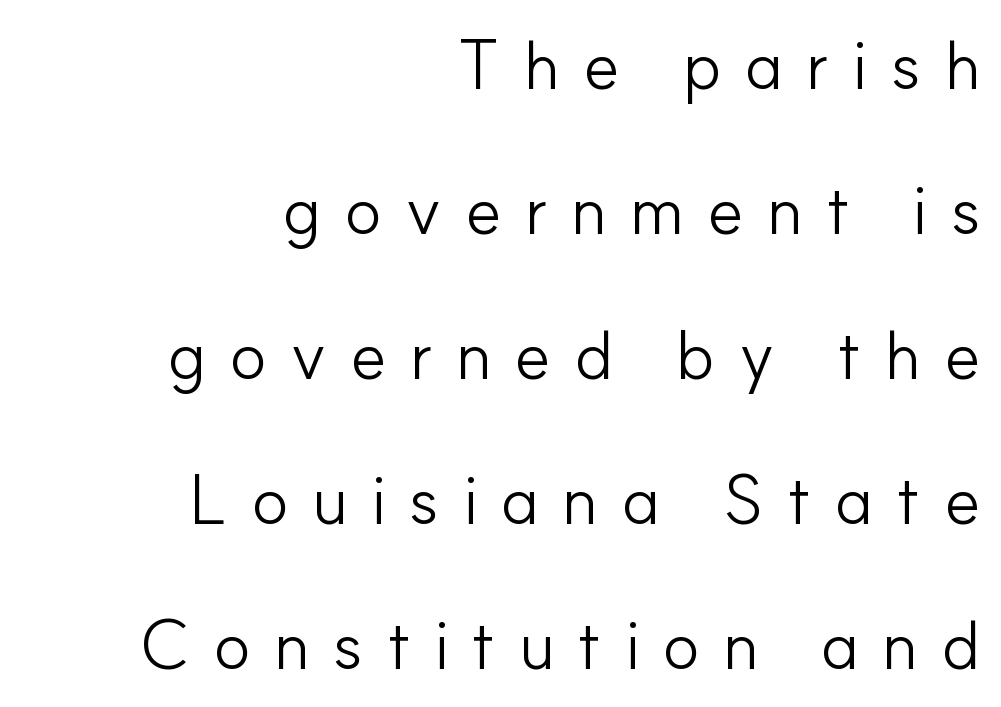
When letters stand straight like this, we call the style roman or upright. Has an underline been added? It has not. Regarding serifs, this sample does without them. A student would call this right alignment; a typographer would say flush right, rag left. Between one letter and the next there's a generous, obvious gap. Is this a fixed-width face? No — the glyphs have proportional, varying widths.
